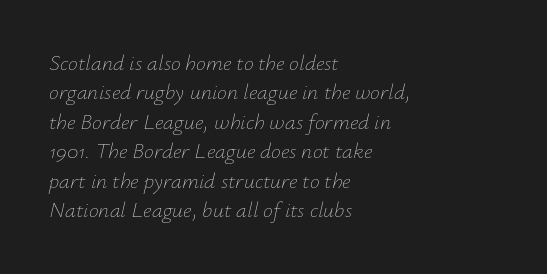
{"italic": "yes", "lean": "right", "slant_degrees": 12, "bold": "no", "underline": "no", "align": "left", "line_spacing": "normal", "line_spacing_ratio": 1.34, "letter_spacing": "normal", "letter_spacing_em": 0.0, "glyph_px": 22}
